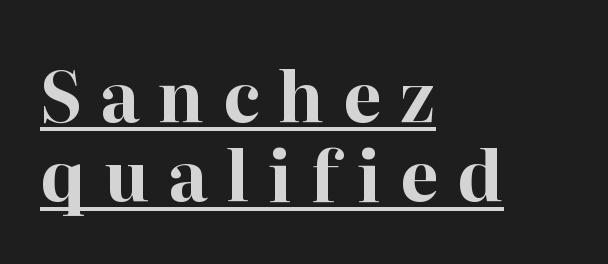
Q: Is the text bold? A: Yes.
Q: Is the text italic (slanted)? A: No, it is upright.
Q: Is the typeface a serif or a sans-serif typeface? A: Serif.
Q: Is the text underlined? A: Yes.
Q: How is the paragraph aligned? A: Left-aligned.
Q: Is the spacing between letters normal or unusually wide? A: Unusually wide.
Q: Is the spacing between lines tight, normal or loose? A: Tight.
Q: Width (condensed, normal, or wide)? A: Normal.
Q: Stroke contrast? A: High.
Q: x-height? A: Medium.
Q: Monospaced? A: No.
